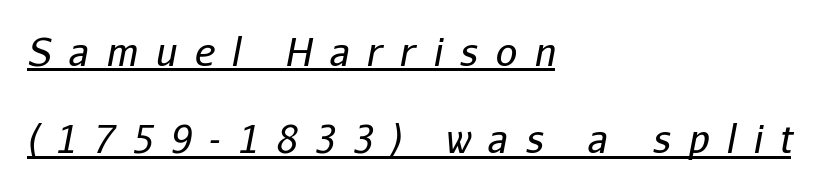
Q: Is the text bold? A: No.
Q: Is the text italic (slanted)? A: Yes, it leans right by about 11 degrees.
Q: Is the text underlined? A: Yes.
Q: How is the paragraph aligned? A: Left-aligned.
Q: Is the spacing between letters normal or unusually wide? A: Unusually wide.
Q: Is the spacing between lines tight, normal or loose? A: Loose.
Q: Width (condensed, normal, or wide)? A: Normal.
Q: Stroke contrast? A: Low.
Q: x-height? A: Medium.
Q: Monospaced? A: No.
